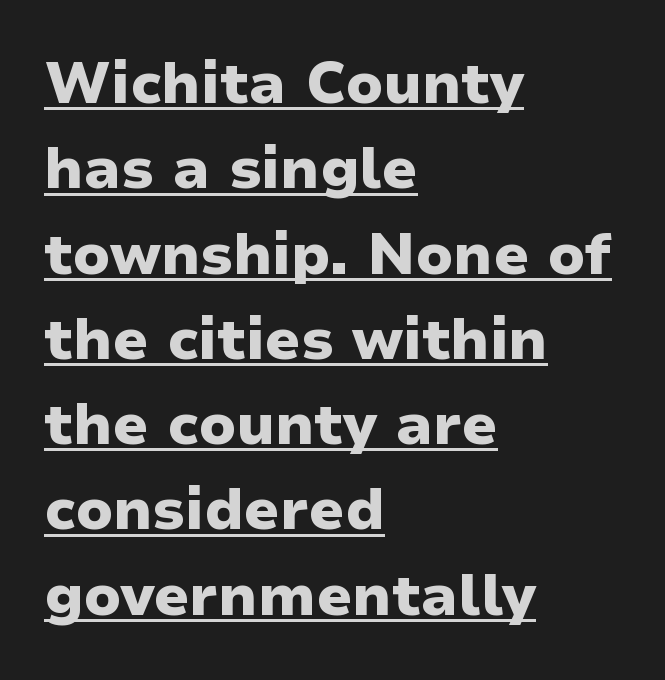
Are there feet on the stems? There aren't — it's a sans. Reading down the block, your eye returns to a fixed left position each line. A typesetter would call this proportional, since set widths differ per character. A full-strength bold gives these letters their thick strokes.
